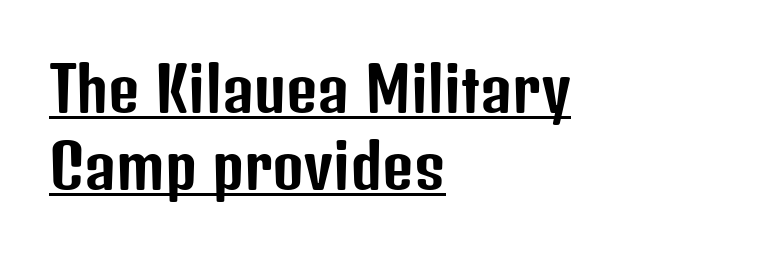
Q: Is the text italic (slanted)? A: No, it is upright.
Q: Is the typeface a serif or a sans-serif typeface? A: Sans-serif.
Q: Is the text underlined? A: Yes.
Q: How is the paragraph aligned? A: Left-aligned.
Q: Is the spacing between letters normal or unusually wide? A: Normal.
Q: Is the spacing between lines tight, normal or loose? A: Normal.
Q: Width (condensed, normal, or wide)? A: Condensed.
Q: Stroke contrast? A: Low.
Q: x-height? A: Medium.
Q: Monospaced? A: No.
